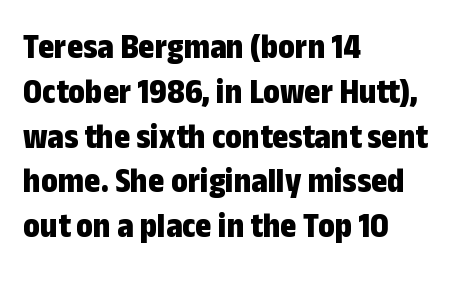
The image shows 35 px bold, condensed sans-serif type, upright; set left-aligned, normal line spacing (1.28x), normal letter spacing, not underlined; low stroke contrast and a medium x-height.
